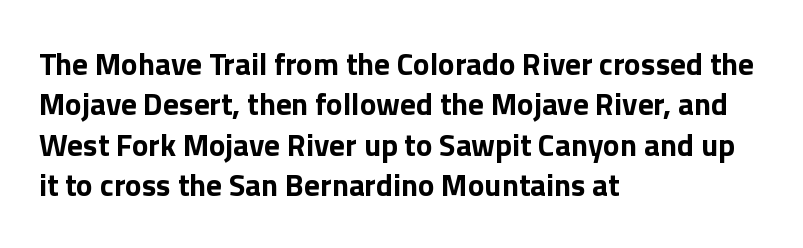
Ascenders rise straight up at ninety degrees. Pretty heavy lettering here — definitely bold. In terms of leading, this rendering sits right in the middle. Caption: standard tracking, unaltered. Think of a printed novel: that variable character pitch is what you see here.
